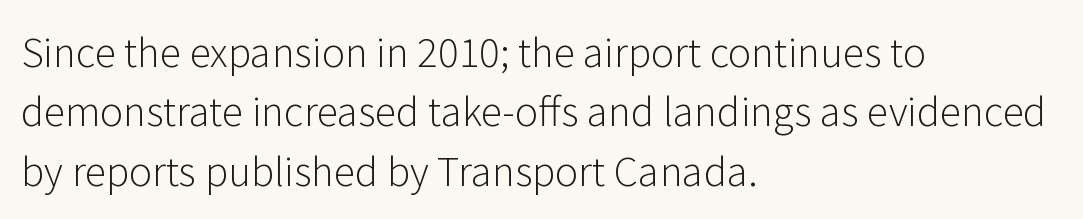
Q: Is the text bold? A: No.
Q: Is the text italic (slanted)? A: No, it is upright.
Q: Is the typeface a serif or a sans-serif typeface? A: Sans-serif.
Q: Is the text underlined? A: No.
Q: How is the paragraph aligned? A: Left-aligned.
Q: Is the spacing between letters normal or unusually wide? A: Normal.
Q: Is the spacing between lines tight, normal or loose? A: Normal.
Q: Width (condensed, normal, or wide)? A: Normal.
Q: Stroke contrast? A: Low.
Q: x-height? A: Medium.
Q: Monospaced? A: No.
